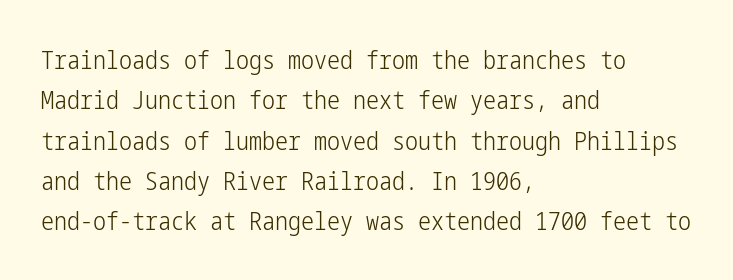
The image shows 26 px text type, upright; set left-aligned, normal line spacing (1.55x), normal letter spacing, not underlined.
